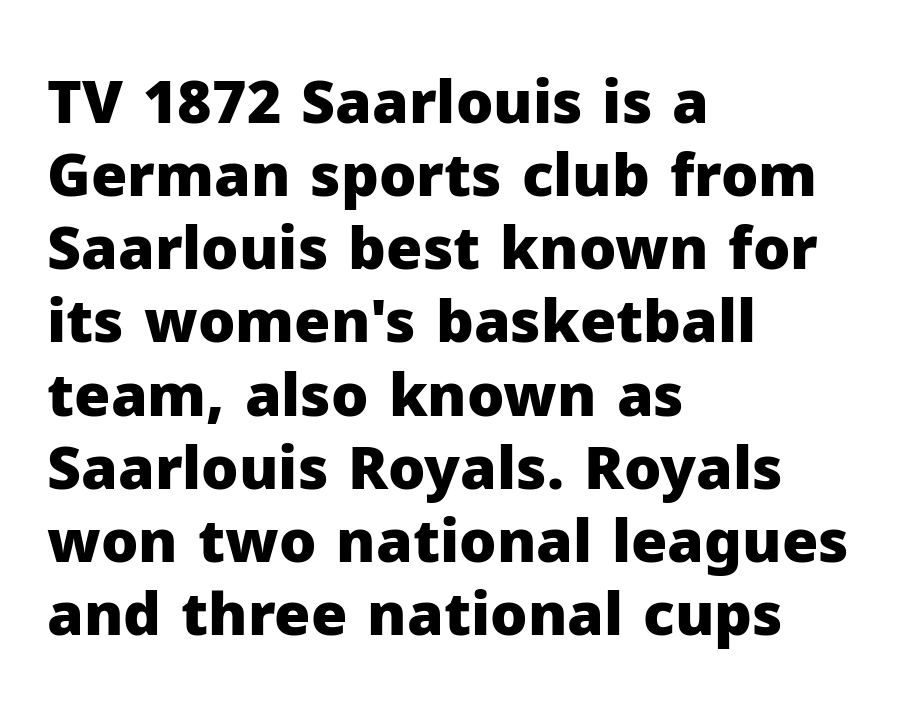
This is sans-serif lettering, the kind often seen on screens and signage. Vertical strokes here are truly vertical. These lines stack with their left ends in a neat column. Pretty heavy lettering here — definitely bold.
